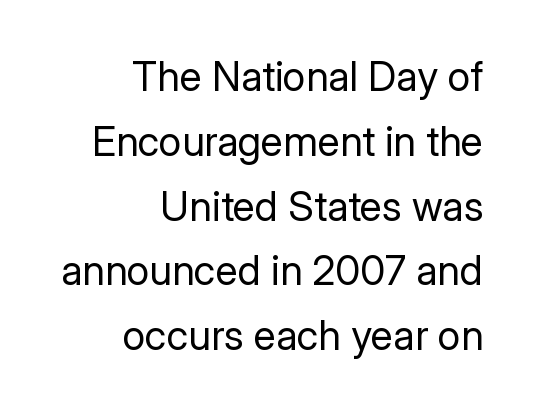
The face used here is proportionally spaced, like ordinary book or web type. Line spacing here is normal. Posture: upright roman. The rendering shows plain stroke endings on the letterforms — a sans-serif design. Glyph-to-glyph distance matches everyday printed text. The lines in this sample share a right terminus and differ only in where they begin.
